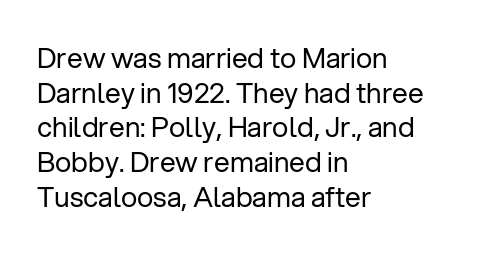
Q: Is the text bold? A: No.
Q: Is the text italic (slanted)? A: No, it is upright.
Q: Is the typeface a serif or a sans-serif typeface? A: Sans-serif.
Q: Is the text underlined? A: No.
Q: How is the paragraph aligned? A: Left-aligned.
Q: Is the spacing between letters normal or unusually wide? A: Normal.
Q: Width (condensed, normal, or wide)? A: Normal.
Q: Stroke contrast? A: Low.
Q: x-height? A: Medium.
Q: Monospaced? A: No.
